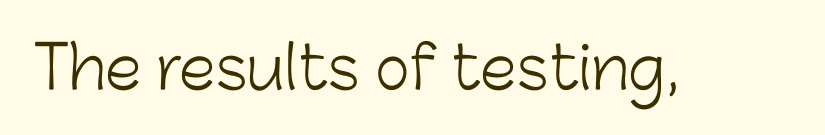
The image shows 59 px light sans-serif type, upright; set normal letter spacing, not underlined; low stroke contrast and a medium x-height.
